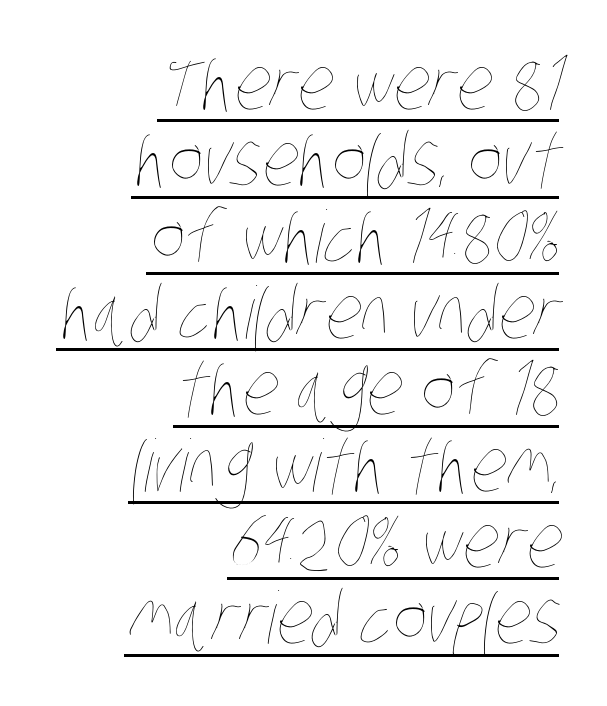
The image shows 72 px thin, condensed type; set right-aligned, tight line spacing (1.06x), normal letter spacing, underlined; low stroke contrast and a large x-height.
